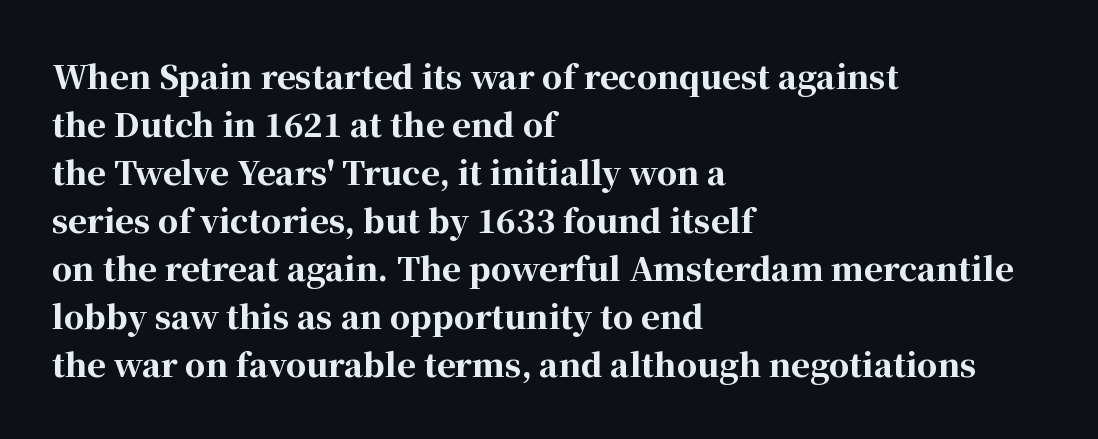
Q: Is the text bold? A: Yes.
Q: Is the text italic (slanted)? A: No, it is upright.
Q: Is the typeface a serif or a sans-serif typeface? A: Serif.
Q: Is the text underlined? A: No.
Q: How is the paragraph aligned? A: Left-aligned.
Q: Is the spacing between letters normal or unusually wide? A: Normal.
Q: Is the spacing between lines tight, normal or loose? A: Normal.
Q: Width (condensed, normal, or wide)? A: Normal.
Q: Stroke contrast? A: High.
Q: x-height? A: Medium.
Q: Monospaced? A: No.
